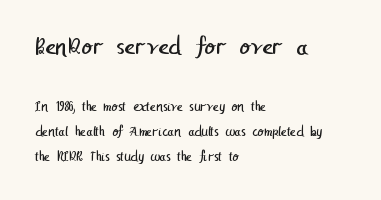
Q: Is the text bold? A: No.
Q: Is the text underlined? A: No.
Q: How is the paragraph aligned? A: Left-aligned.
Q: Is the spacing between letters normal or unusually wide? A: Normal.
Q: Which block of text is set in a larger size, the first (top) or the second (bottom)? A: The first (top) one.
